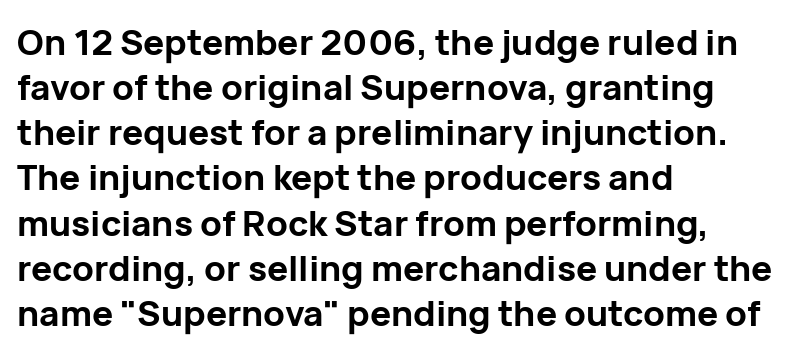
{"serif": "no", "italic": "no", "bold": "yes", "weight": "bold", "width": "normal", "stroke_contrast": "low", "x_height": "medium", "monospaced": "no", "underline": "no", "align": "left", "line_spacing": "normal", "line_spacing_ratio": 1.29, "letter_spacing": "normal", "letter_spacing_em": 0.0, "glyph_px": 35}
